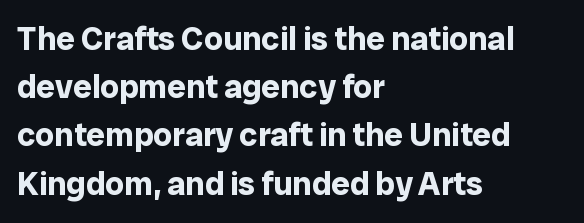
The face used here is proportionally spaced, like ordinary book or web type. Reading down the column, the eye jumps a familiar distance to each next line. The specimen reads as upright at a glance. The designer went with a sans here, leaving each stem footless. If you drew a ruler down the left edge, every line would touch it.
